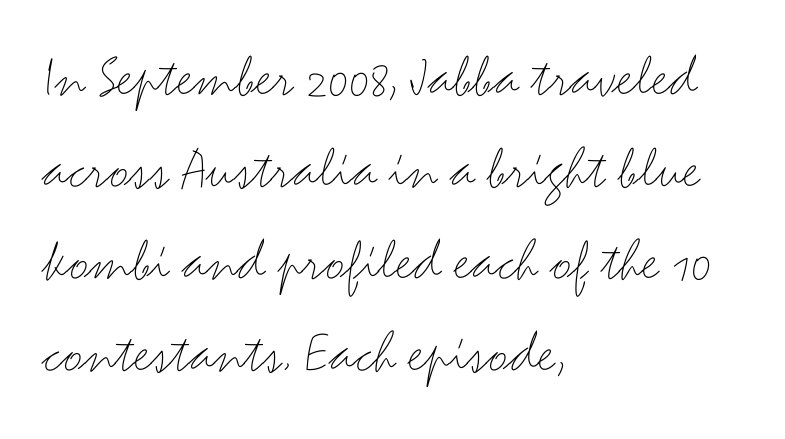
I'd call this a sans setting — the letters go barefoot. Has an underline been added? It has not. A classic flush-left, rag-right setting is used for this passage.
